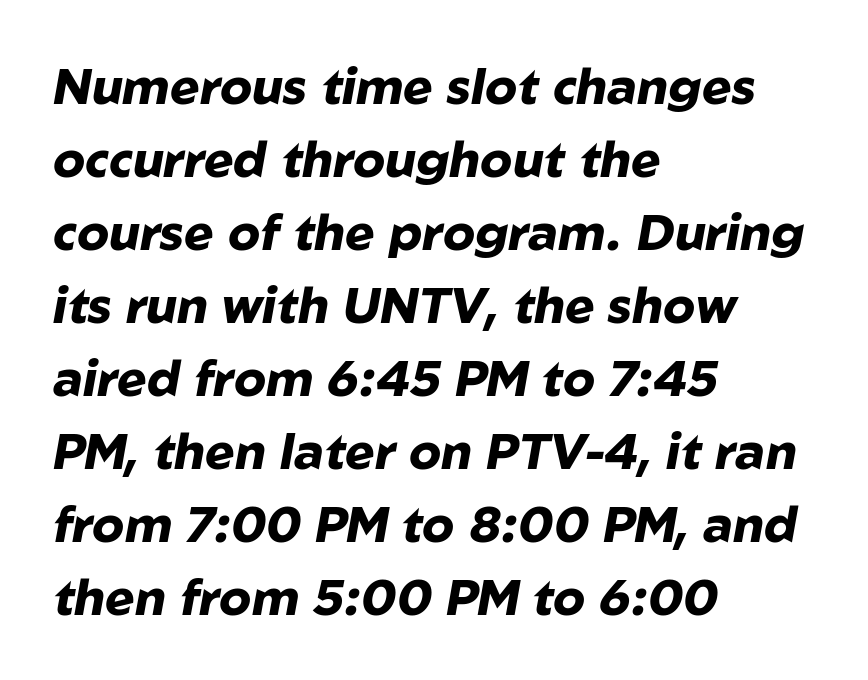
The image shows 50 px heavy type, italic (leaning right); set left-aligned, normal line spacing (1.46x), normal letter spacing, not underlined; low stroke contrast and a medium x-height.
